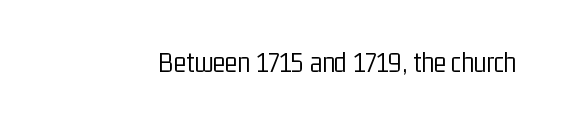
{"serif": "no", "italic": "no", "bold": "no", "weight": "light", "width": "condensed", "stroke_contrast": "low", "x_height": "medium", "monospaced": "no", "underline": "no", "letter_spacing": "normal", "letter_spacing_em": 0.0, "glyph_px": 29}
